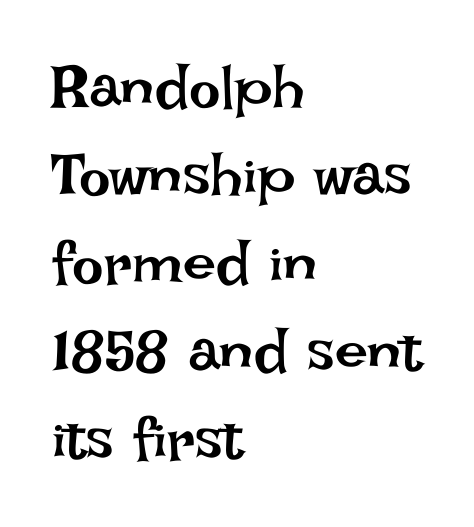
Q: Is the text bold? A: No.
Q: Is the text italic (slanted)? A: No, it is upright.
Q: Is the text underlined? A: No.
Q: How is the paragraph aligned? A: Left-aligned.
Q: Is the spacing between letters normal or unusually wide? A: Normal.
Q: Is the spacing between lines tight, normal or loose? A: Normal.
Q: Width (condensed, normal, or wide)? A: Normal.
Q: Stroke contrast? A: Low.
Q: x-height? A: Large.
Q: Monospaced? A: No.
